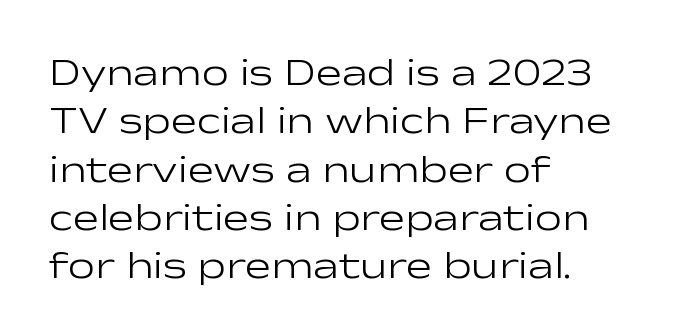
The image shows 39 px light, wide sans-serif type, upright; set left-aligned, line spacing 1.24x, normal letter spacing, not underlined; low stroke contrast and a medium x-height.
